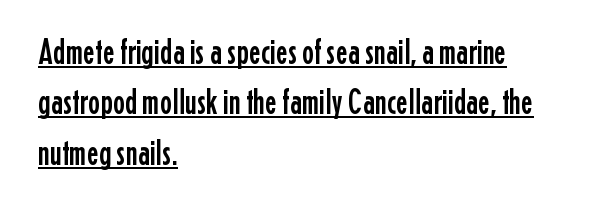
Designer's note — italics off, roman on. A rule runs beneath these lines of type. The face used here is proportionally spaced, like ordinary book or web type. Characters follow at the spacing the type designer built in.
